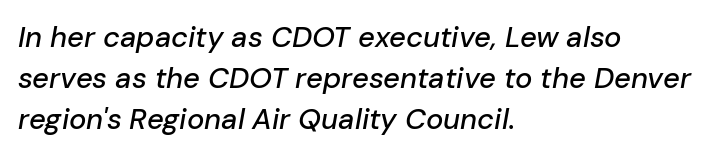
{"italic": "yes", "lean": "right", "slant_degrees": 10, "width": "normal", "stroke_contrast": "low", "x_height": "medium", "monospaced": "no", "underline": "no", "align": "left", "line_spacing": "normal", "line_spacing_ratio": 1.41, "letter_spacing": "normal", "letter_spacing_em": 0.0, "glyph_px": 29}
